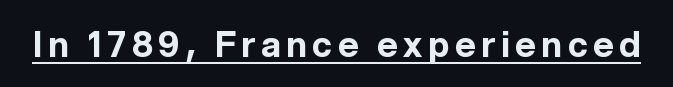
{"serif": "no", "italic": "no", "bold": "yes", "weight": "bold", "width": "normal", "x_height": "medium", "monospaced": "no", "underline": "yes", "glyph_px": 35}
